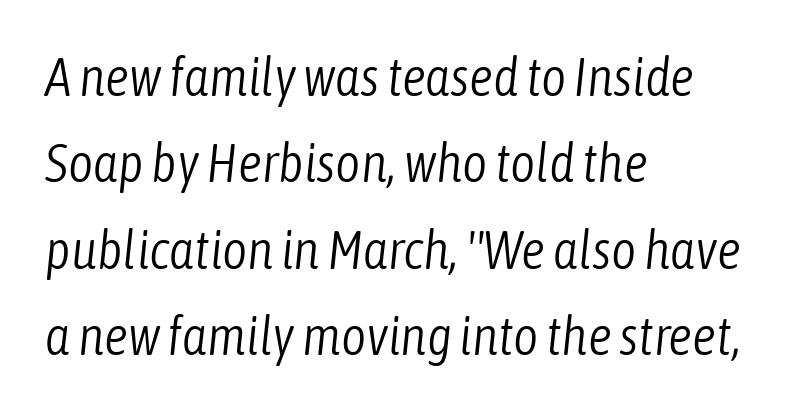
Q: Is the text bold? A: No.
Q: Is the text italic (slanted)? A: Yes, it leans right by about 6 degrees.
Q: Is the text underlined? A: No.
Q: How is the paragraph aligned? A: Left-aligned.
Q: Is the spacing between letters normal or unusually wide? A: Normal.
Q: Is the spacing between lines tight, normal or loose? A: Normal.
Q: Width (condensed, normal, or wide)? A: Condensed.
Q: Stroke contrast? A: Low.
Q: x-height? A: Medium.
Q: Monospaced? A: No.
